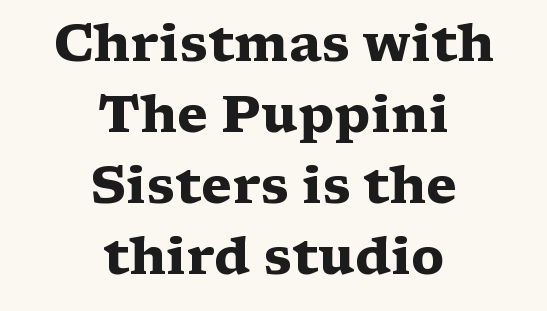
{"serif": "yes", "italic": "no", "bold": "yes", "weight": "heavy", "width": "wide", "stroke_contrast": "medium", "x_height": "medium", "monospaced": "no", "underline": "no", "align": "center", "line_spacing": "normal", "line_spacing_ratio": 1.39, "letter_spacing": "normal", "letter_spacing_em": 0.0, "glyph_px": 51}
